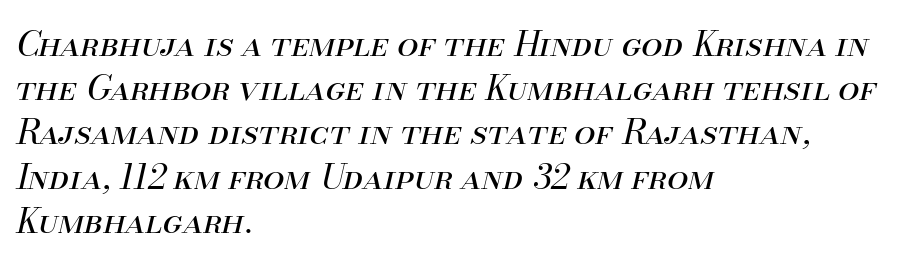
Underline: absent. A typesetter would call this proportional, since set widths differ per character. Short note: letters normally spaced. Counters stay open thanks to moderate or lighter strokes. If you drew a ruler down the left edge, every line would touch it.
